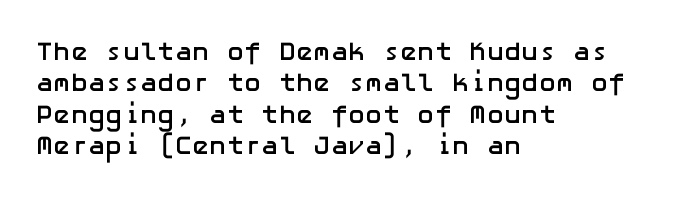
{"italic": "no", "bold": "yes", "underline": "no", "align": "left", "line_spacing_ratio": 1.21, "letter_spacing": "normal", "letter_spacing_em": 0.0, "glyph_px": 26}
